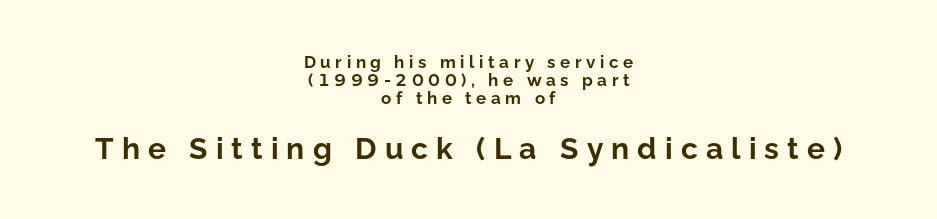
{"serif": "no", "italic": "no", "bold": "yes", "weight": "bold", "width": "normal", "stroke_contrast": "low", "x_height": "medium", "monospaced": "no", "underline": "no", "align": "center", "line_spacing": "tight", "line_spacing_ratio": 1.05, "letter_spacing": "wide", "letter_spacing_em": 0.27, "larger_block": "second", "size_ratio": 1.76, "glyph_px": 30}
